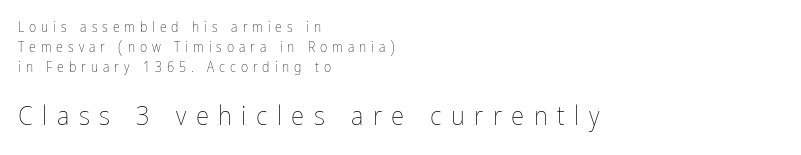
Q: Is the text bold? A: No.
Q: Is the text italic (slanted)? A: No, it is upright.
Q: Is the text underlined? A: No.
Q: How is the paragraph aligned? A: Left-aligned.
Q: Is the spacing between letters normal or unusually wide? A: Unusually wide.
Q: Is the spacing between lines tight, normal or loose? A: Normal.
Q: Which block of text is set in a larger size, the first (top) or the second (bottom)? A: The second (bottom) one.
